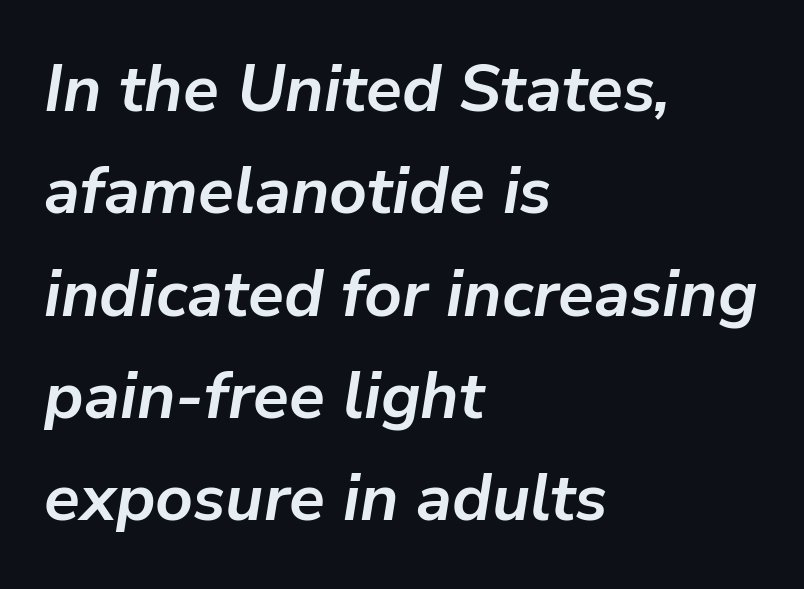
How would I describe the line gaps? Plain and ordinary. What stands out about the letter spacing? Nothing — it is the standard amount. On the weight axis this lands at bold, roughly 700. Proportional: the letters do not fall into vertical columns. A typesetter would mark this as italic. Descender tails drop into unmarked territory.
